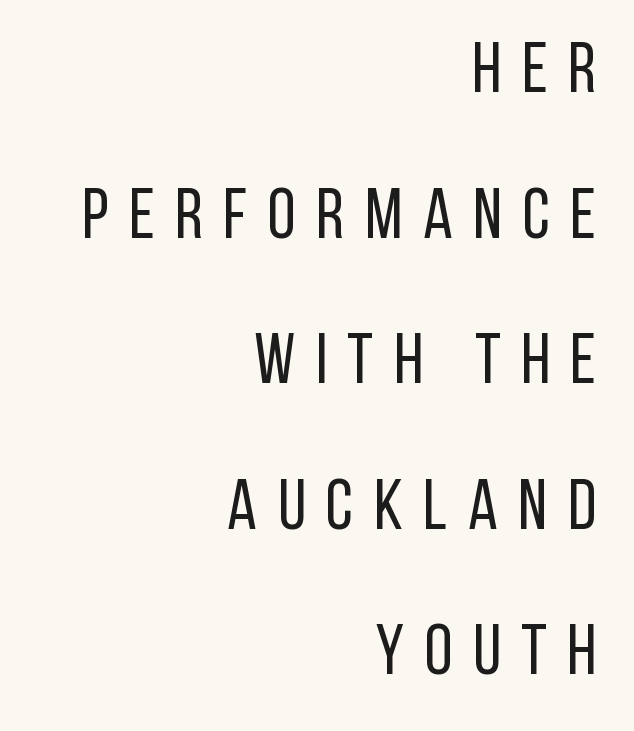
{"serif": "no", "italic": "no", "bold": "no", "weight": "regular", "width": "condensed", "stroke_contrast": "low", "x_height": "large", "monospaced": "no", "underline": "no", "align": "right", "line_spacing": "loose", "line_spacing_ratio": 2.05, "letter_spacing": "wide", "letter_spacing_em": 0.29, "glyph_px": 71}
